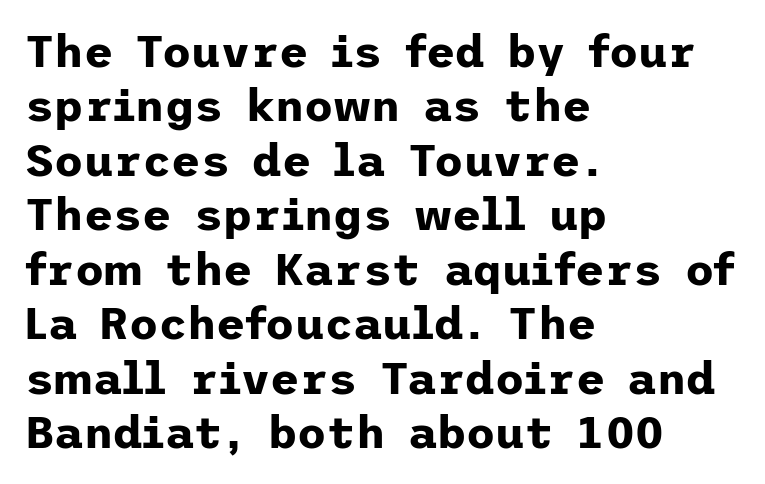
The image shows 45 px bold sans-serif type, upright; set left-aligned, line spacing 1.21x, normal letter spacing, not underlined; low stroke contrast and a medium x-height.
